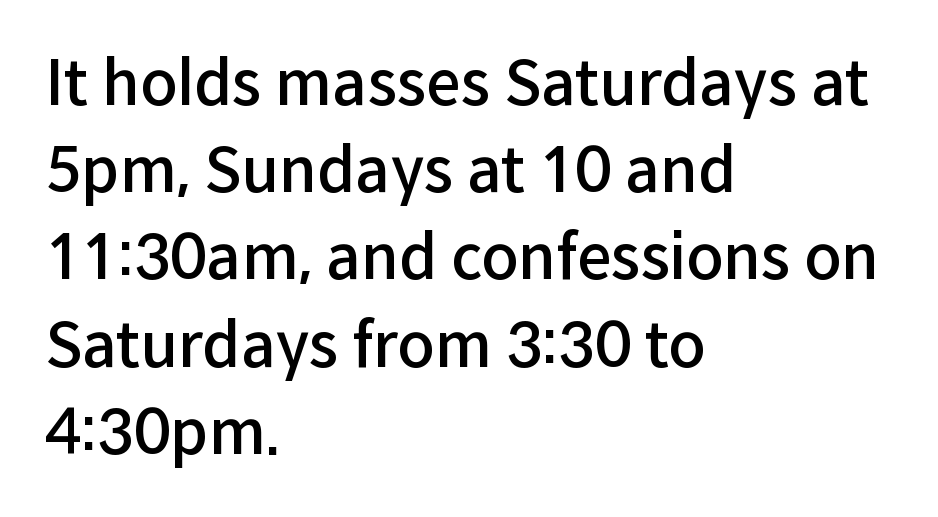
Leading matches the norm, producing a regular column. Note the varied advance widths — an 'i' is clearly narrower than an 'm'. As a designer I'd log this as weight 600, semibold. In terms of letterform style, serifs are entirely absent. Line beginnings align vertically; line endings do not.
